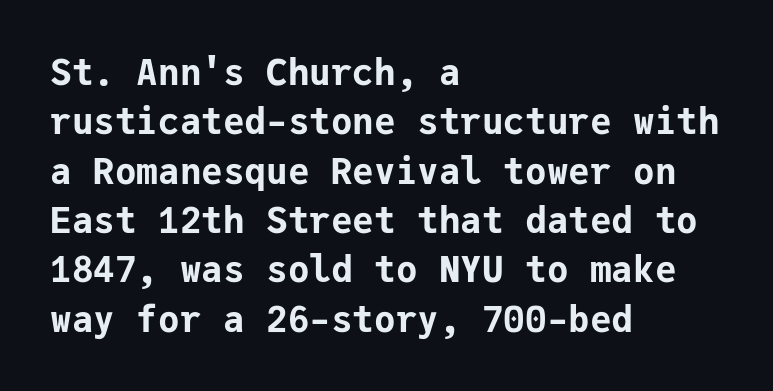
Q: Is the text bold? A: Yes.
Q: Is the text italic (slanted)? A: No, it is upright.
Q: Is the typeface a serif or a sans-serif typeface? A: Sans-serif.
Q: Is the text underlined? A: No.
Q: How is the paragraph aligned? A: Left-aligned.
Q: Is the spacing between letters normal or unusually wide? A: Normal.
Q: Is the spacing between lines tight, normal or loose? A: Normal.
Q: Width (condensed, normal, or wide)? A: Normal.
Q: Stroke contrast? A: Low.
Q: x-height? A: Medium.
Q: Monospaced? A: Yes.
